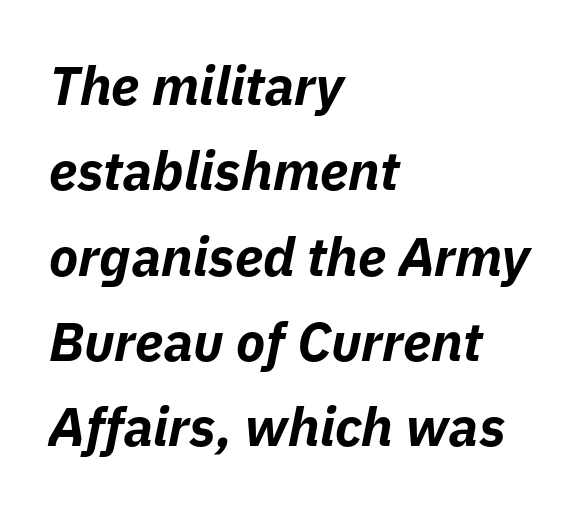
Q: Is the text bold? A: Yes.
Q: Is the text italic (slanted)? A: Yes, it leans right by about 11 degrees.
Q: Is the text underlined? A: No.
Q: How is the paragraph aligned? A: Left-aligned.
Q: Is the spacing between letters normal or unusually wide? A: Normal.
Q: Is the spacing between lines tight, normal or loose? A: Normal.
Q: Width (condensed, normal, or wide)? A: Normal.
Q: Stroke contrast? A: Low.
Q: x-height? A: Medium.
Q: Monospaced? A: No.
